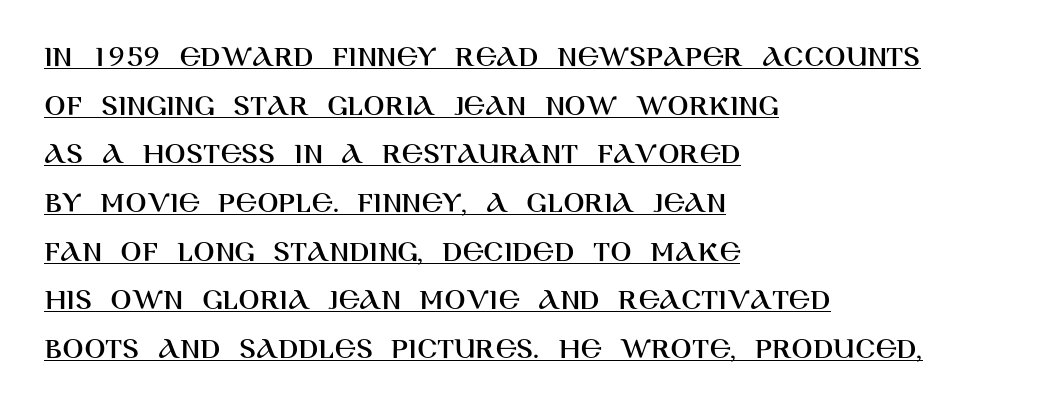
These lines are rendered in a variable-pitch font. Typeset ragged right — the left edge is the straight one. The rendering uses the underline text-decoration. The rows are spaced the way most documents space them. A typesetter would mark this as roman, not italic.
